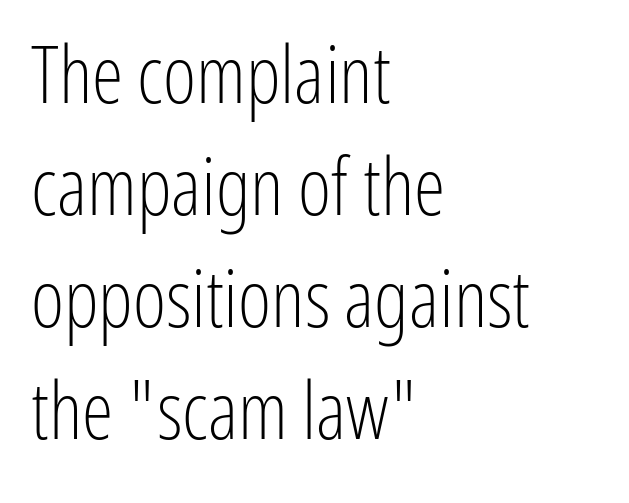
Q: Is the text bold? A: No.
Q: Is the text italic (slanted)? A: No, it is upright.
Q: Is the typeface a serif or a sans-serif typeface? A: Sans-serif.
Q: Is the text underlined? A: No.
Q: How is the paragraph aligned? A: Left-aligned.
Q: Is the spacing between letters normal or unusually wide? A: Normal.
Q: Is the spacing between lines tight, normal or loose? A: Normal.
Q: Width (condensed, normal, or wide)? A: Condensed.
Q: Stroke contrast? A: Low.
Q: x-height? A: Medium.
Q: Monospaced? A: No.
